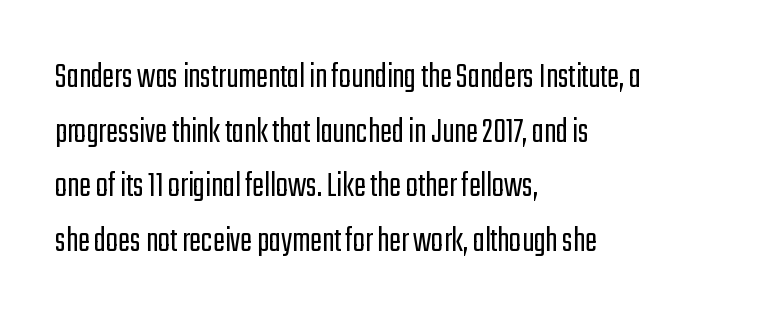
{"serif": "no", "italic": "no", "bold": "no", "weight": "light", "width": "condensed", "stroke_contrast": "low", "x_height": "medium", "monospaced": "no", "underline": "no", "align": "left", "line_spacing": "normal", "line_spacing_ratio": 1.52, "letter_spacing": "normal", "letter_spacing_em": 0.0, "glyph_px": 36}
